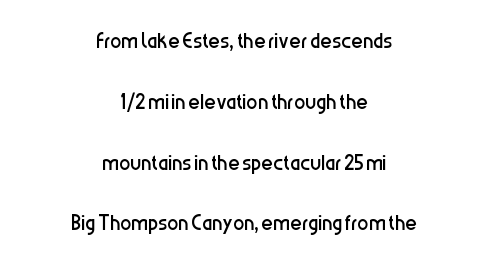
The image shows 28 px regular-weight, condensed sans-serif type, upright; set centered, loose line spacing (2.17x), normal letter spacing, not underlined; low stroke contrast and a medium x-height.
